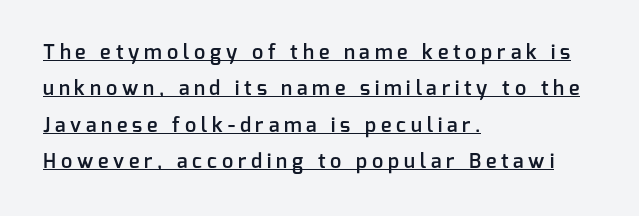
Between one letter and the next there's a generous, obvious gap. A baseline rule has been typeset under these characters. Short and long lines alike share a common starting point at left. How heavy is the stroke? Medium-heavy — a semibold, shy of bold. Do the letters lean? They stand straight.
